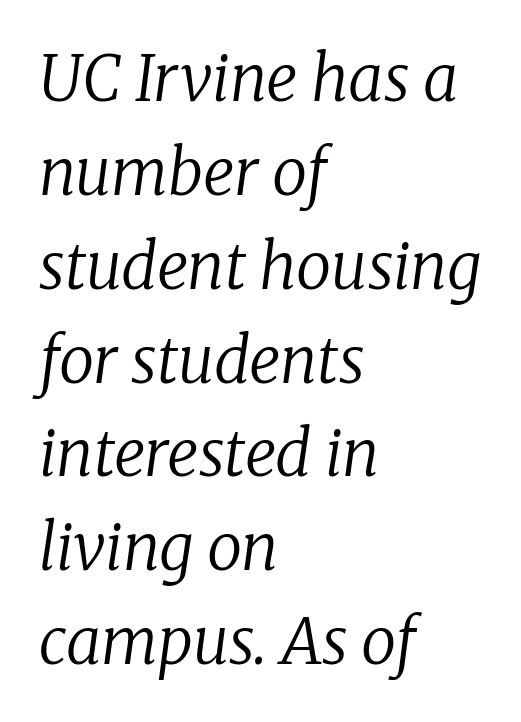
Q: Is the text bold? A: No.
Q: Is the text italic (slanted)? A: Yes, it leans right by about 8 degrees.
Q: Is the typeface a serif or a sans-serif typeface? A: Serif.
Q: Is the text underlined? A: No.
Q: How is the paragraph aligned? A: Left-aligned.
Q: Is the spacing between letters normal or unusually wide? A: Normal.
Q: Is the spacing between lines tight, normal or loose? A: Normal.
Q: Width (condensed, normal, or wide)? A: Normal.
Q: Stroke contrast? A: Low.
Q: x-height? A: Medium.
Q: Monospaced? A: No.
